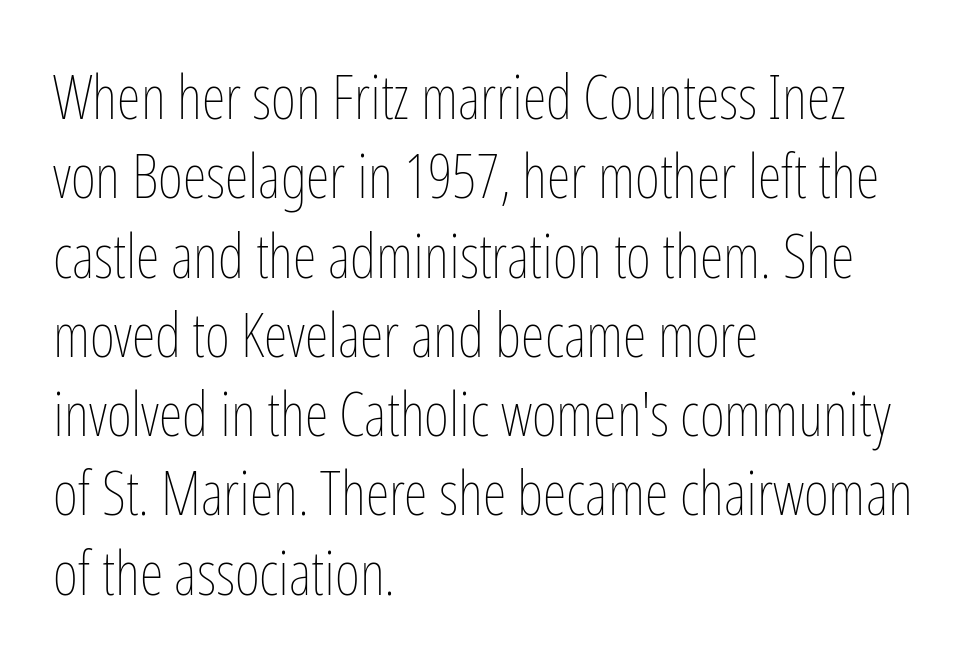
Q: Is the text bold? A: No.
Q: Is the text italic (slanted)? A: No, it is upright.
Q: Is the text underlined? A: No.
Q: How is the paragraph aligned? A: Left-aligned.
Q: Is the spacing between letters normal or unusually wide? A: Normal.
Q: Is the spacing between lines tight, normal or loose? A: Normal.
Q: Width (condensed, normal, or wide)? A: Condensed.
Q: Stroke contrast? A: Low.
Q: x-height? A: Medium.
Q: Monospaced? A: No.
